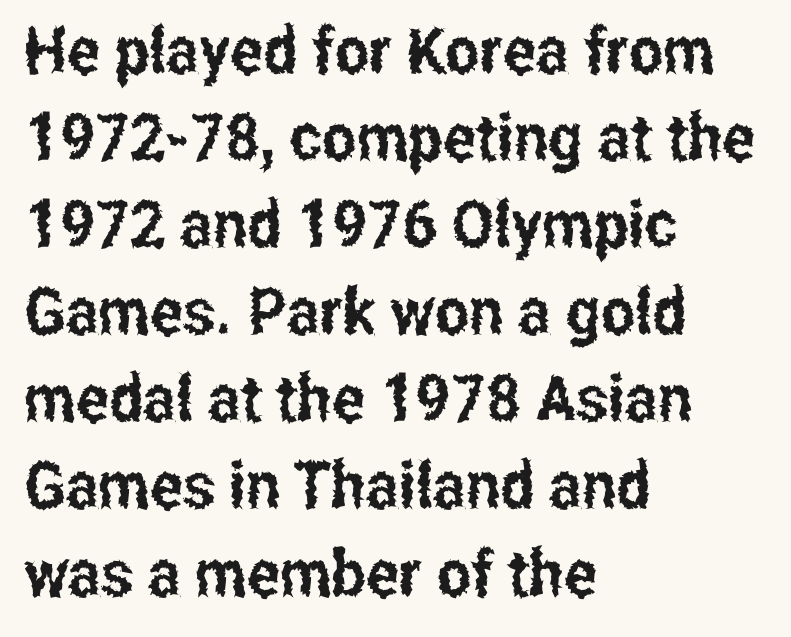
{"serif": "no", "italic": "no", "width": "condensed", "stroke_contrast": "low", "x_height": "medium", "monospaced": "no", "underline": "no", "align": "left", "line_spacing": "normal", "line_spacing_ratio": 1.34, "letter_spacing": "normal", "letter_spacing_em": 0.0, "glyph_px": 65}
